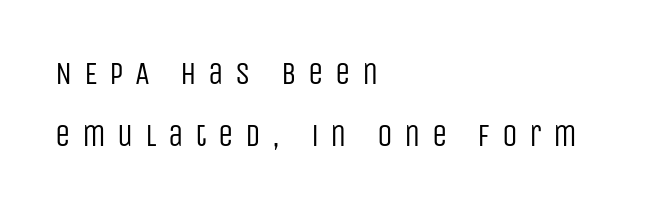
{"serif": "no", "italic": "no", "bold": "no", "weight": "regular", "width": "condensed", "stroke_contrast": "low", "x_height": "large", "monospaced": "no", "underline": "no", "align": "left", "line_spacing": "loose", "line_spacing_ratio": 1.99, "letter_spacing": "wide", "letter_spacing_em": 0.37, "glyph_px": 31}
